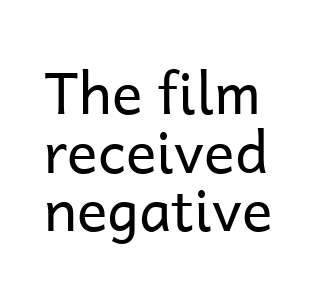
Q: Is the text bold? A: No.
Q: Is the text italic (slanted)? A: No, it is upright.
Q: Is the typeface a serif or a sans-serif typeface? A: Sans-serif.
Q: Is the text underlined? A: No.
Q: Is the spacing between letters normal or unusually wide? A: Normal.
Q: Is the spacing between lines tight, normal or loose? A: Tight.
Q: Width (condensed, normal, or wide)? A: Normal.
Q: Stroke contrast? A: Low.
Q: x-height? A: Medium.
Q: Monospaced? A: No.
